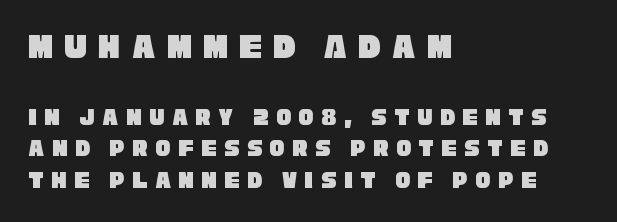
The image shows 37 px condensed sans-serif type; set left-aligned, normal line spacing (1.27x), unusually wide letter spacing (+0.3 em), not underlined; the first (top) block is 1.48x larger; low stroke contrast and a large x-height.
